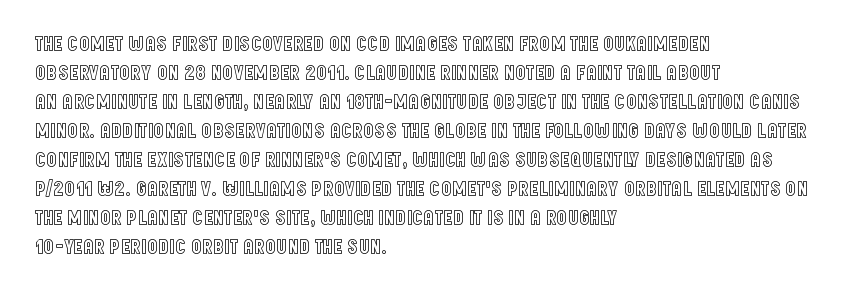
Does the leading feel generous? No, just average. Nobody touched the tracking dial on this one. This is the regular roman posture of the typeface. Visually the block forms a straight wall on the left and a jagged coastline on the right.
